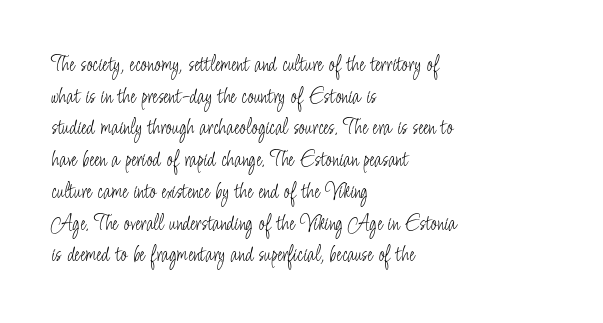
Q: Is the text bold? A: No.
Q: Is the text italic (slanted)? A: Yes.
Q: Is the text underlined? A: No.
Q: How is the paragraph aligned? A: Left-aligned.
Q: Is the spacing between letters normal or unusually wide? A: Normal.
Q: Is the spacing between lines tight, normal or loose? A: Normal.
